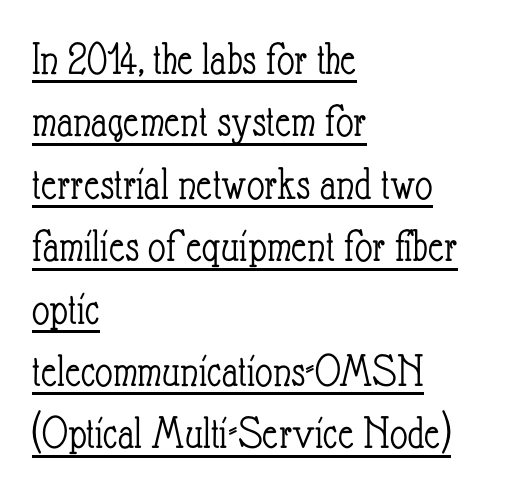
{"italic": "no", "bold": "no", "weight": "light", "width": "condensed", "stroke_contrast": "low", "x_height": "small", "monospaced": "no", "underline": "yes", "align": "left", "line_spacing": "normal", "line_spacing_ratio": 1.3, "letter_spacing": "normal", "letter_spacing_em": 0.0, "glyph_px": 48}
